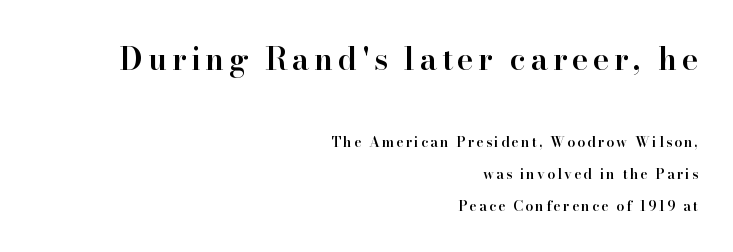
Horizontal alignment here is rightward, an uncommon choice for prose. Bigger letters appear in the top chunk; the bottom chunk is reduced. Small tapered or slab feet sit at the stroke ends, so this counts as serif. Whoever set this chose breathing room over compactness in the vertical rhythm. If you drew a line through each stem, it would be perfectly vertical.
